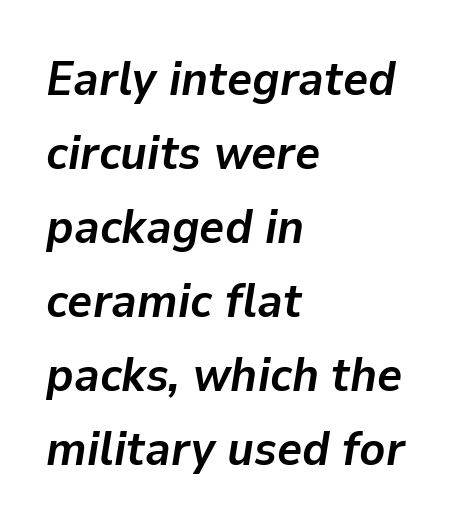
Q: Is the text bold? A: Yes.
Q: Is the text italic (slanted)? A: Yes, it leans right by about 9 degrees.
Q: Is the text underlined? A: No.
Q: How is the paragraph aligned? A: Left-aligned.
Q: Is the spacing between letters normal or unusually wide? A: Normal.
Q: Is the spacing between lines tight, normal or loose? A: Normal.
Q: Width (condensed, normal, or wide)? A: Normal.
Q: Stroke contrast? A: Low.
Q: x-height? A: Medium.
Q: Monospaced? A: No.
